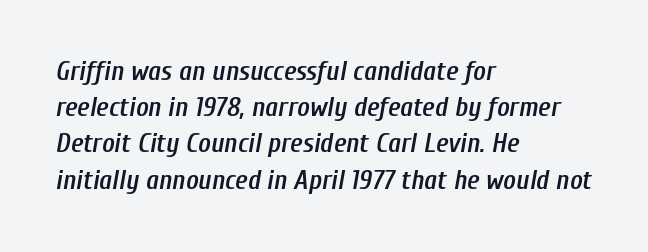
Q: Is the text bold? A: Semi-bold.
Q: Is the text italic (slanted)? A: Yes, it leans right by about 10 degrees.
Q: Is the text underlined? A: No.
Q: How is the paragraph aligned? A: Left-aligned.
Q: Is the spacing between letters normal or unusually wide? A: Normal.
Q: Is the spacing between lines tight, normal or loose? A: Normal.
